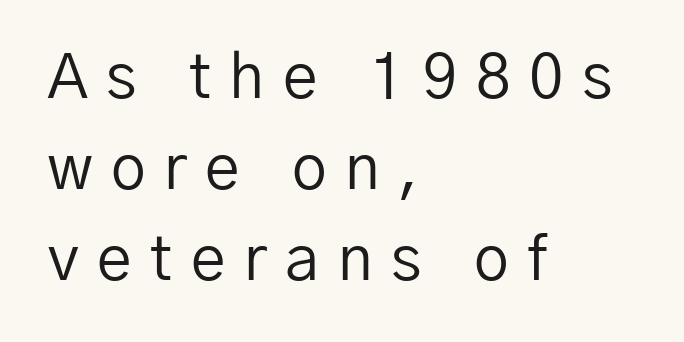
The image shows 62 px regular-weight sans-serif type, upright; set left-aligned, normal line spacing (1.47x), unusually wide letter spacing (+0.3 em), not underlined; low stroke contrast and a medium x-height.
